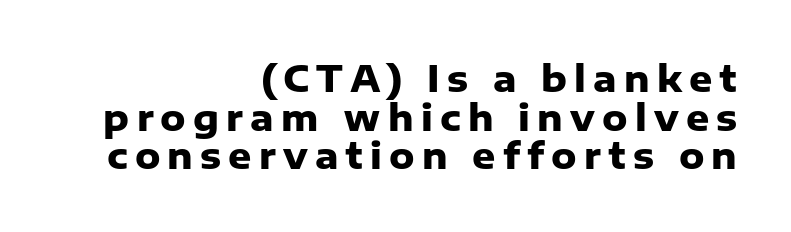
Q: Is the text bold? A: Yes.
Q: Is the text italic (slanted)? A: No, it is upright.
Q: Is the typeface a serif or a sans-serif typeface? A: Sans-serif.
Q: Is the text underlined? A: No.
Q: How is the paragraph aligned? A: Right-aligned.
Q: Is the spacing between letters normal or unusually wide? A: Unusually wide.
Q: Is the spacing between lines tight, normal or loose? A: Tight.
Q: Width (condensed, normal, or wide)? A: Normal.
Q: Stroke contrast? A: Low.
Q: x-height? A: Medium.
Q: Monospaced? A: No.
